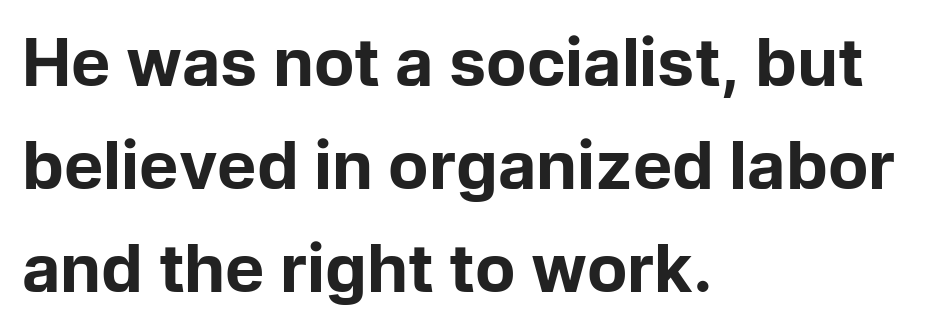
Q: Is the text bold? A: Yes.
Q: Is the text italic (slanted)? A: No, it is upright.
Q: Is the typeface a serif or a sans-serif typeface? A: Sans-serif.
Q: Is the text underlined? A: No.
Q: How is the paragraph aligned? A: Left-aligned.
Q: Is the spacing between letters normal or unusually wide? A: Normal.
Q: Is the spacing between lines tight, normal or loose? A: Normal.
Q: Width (condensed, normal, or wide)? A: Normal.
Q: Stroke contrast? A: Low.
Q: x-height? A: Medium.
Q: Monospaced? A: No.
